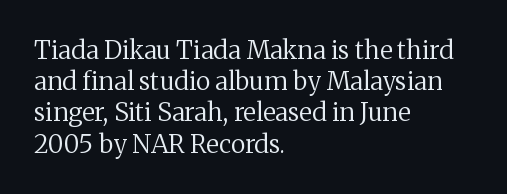
{"italic": "no", "bold": "no", "underline": "no", "align": "left", "line_spacing": "normal", "line_spacing_ratio": 1.25, "letter_spacing": "normal", "letter_spacing_em": 0.0, "glyph_px": 25}
